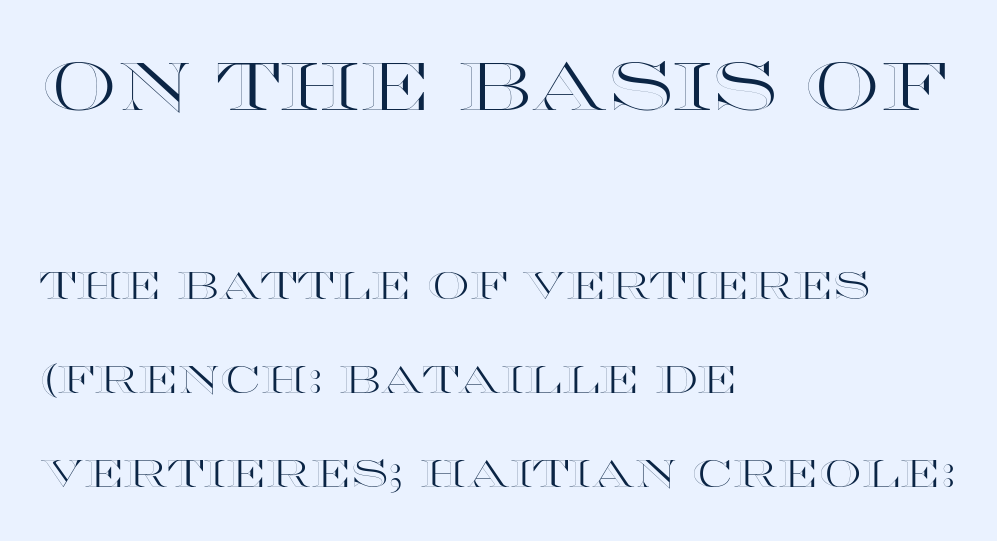
{"italic": "no", "width": "wide", "x_height": "large", "monospaced": "no", "underline": "no", "align": "left", "line_spacing": "loose", "line_spacing_ratio": 2.47, "letter_spacing": "normal", "letter_spacing_em": 0.0, "larger_block": "first", "size_ratio": 1.76, "glyph_px": 67}
